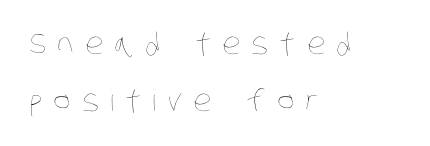
A quiet, ordinary-to-light weight characterises the typeface. Plain, unruled lines of type. A typesetter would call this proportional, since set widths differ per character. A typesetter would call this leading open, well beyond the default.
